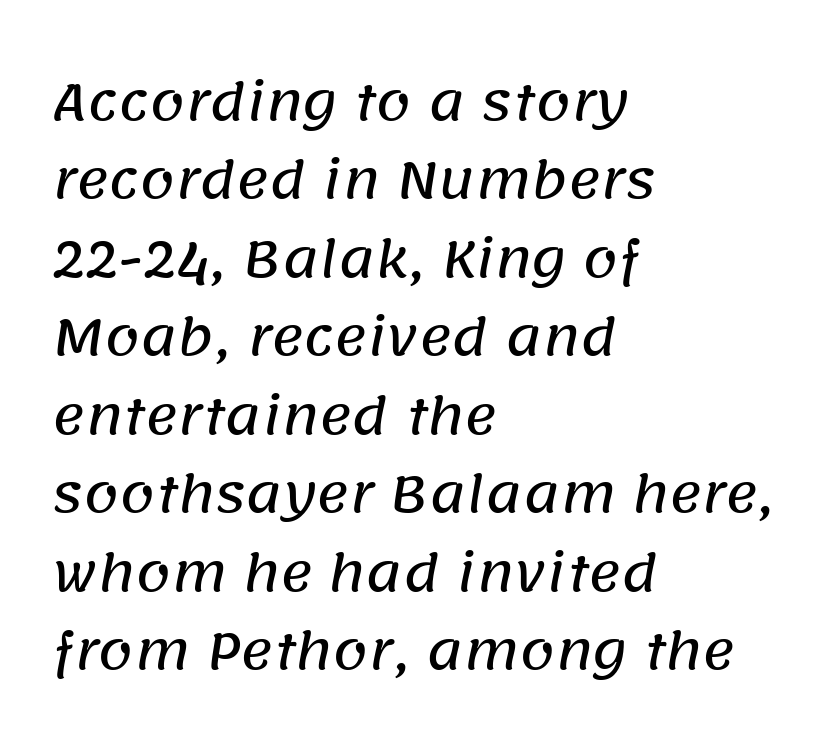
Q: Is the typeface a serif or a sans-serif typeface? A: Sans-serif.
Q: Is the text underlined? A: No.
Q: How is the paragraph aligned? A: Left-aligned.
Q: Is the spacing between letters normal or unusually wide? A: Normal.
Q: Is the spacing between lines tight, normal or loose? A: Normal.
Q: Width (condensed, normal, or wide)? A: Normal.
Q: Stroke contrast? A: Low.
Q: x-height? A: Large.
Q: Monospaced? A: No.
